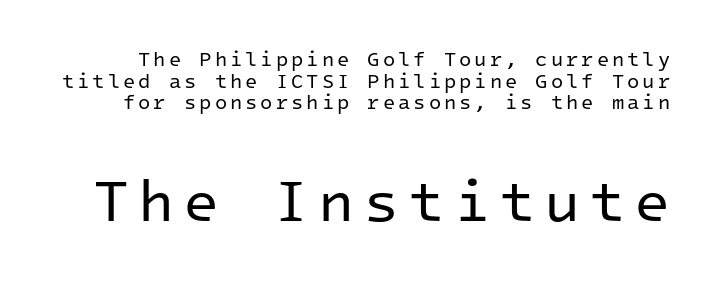
The image shows 59 px regular-weight sans-serif type, upright, monospaced; set tight line spacing (1.08x), not underlined; the second (bottom) block is 2.95x larger; low stroke contrast and a medium x-height.
